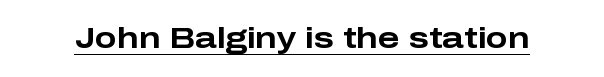
{"serif": "no", "italic": "no", "bold": "yes", "weight": "bold", "width": "wide", "stroke_contrast": "low", "x_height": "medium", "monospaced": "no", "underline": "yes", "letter_spacing": "normal", "letter_spacing_em": 0.0, "glyph_px": 29}
